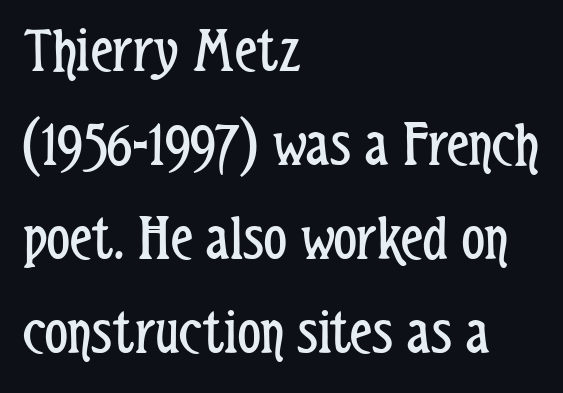
The image shows 64 px regular-weight, condensed sans-serif type, upright; set left-aligned, normal line spacing (1.47x), normal letter spacing, not underlined; low stroke contrast and a medium x-height.
